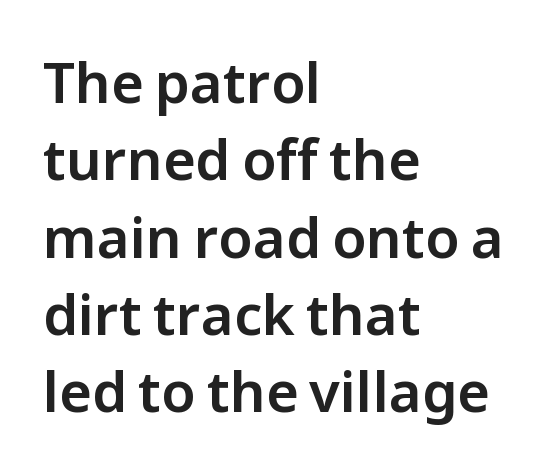
The image shows 56 px sans-serif type, upright; set left-aligned, normal line spacing (1.38x), normal letter spacing, not underlined; low stroke contrast and a medium x-height.
